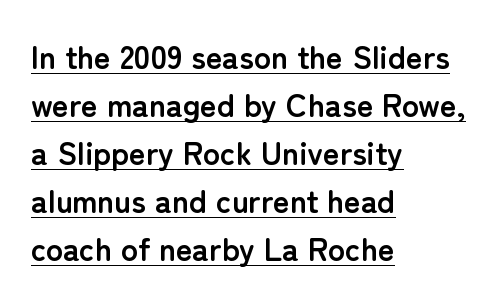
{"serif": "no", "italic": "no", "bold": "yes", "weight": "semibold", "width": "normal", "stroke_contrast": "low", "x_height": "medium", "monospaced": "no", "underline": "yes", "align": "left", "line_spacing": "normal", "line_spacing_ratio": 1.5, "letter_spacing": "normal", "letter_spacing_em": 0.0, "glyph_px": 32}
